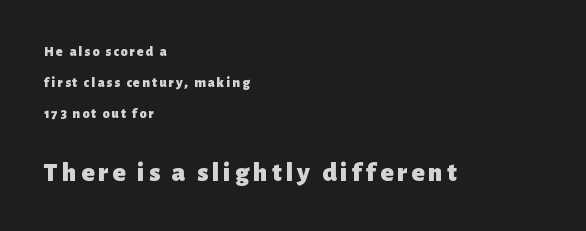
{"italic": "no", "bold": "yes", "underline": "no", "align": "left", "line_spacing": "loose", "line_spacing_ratio": 2.22, "larger_block": "second", "size_ratio": 1.93, "glyph_px": 27}
